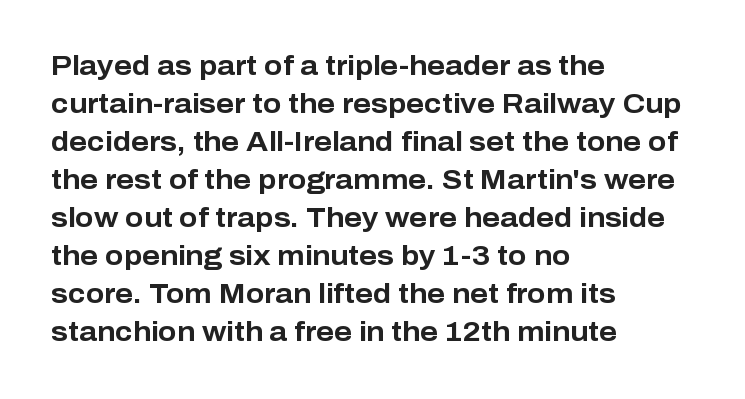
Q: Is the text bold? A: Yes.
Q: Is the text italic (slanted)? A: No, it is upright.
Q: Is the text underlined? A: No.
Q: How is the paragraph aligned? A: Left-aligned.
Q: Is the spacing between letters normal or unusually wide? A: Normal.
Q: Is the spacing between lines tight, normal or loose? A: Normal.
